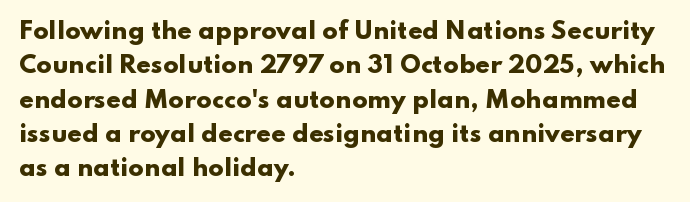
{"italic": "no", "bold": "yes", "underline": "no", "align": "left", "line_spacing": "normal", "line_spacing_ratio": 1.49, "letter_spacing": "normal", "letter_spacing_em": 0.0, "glyph_px": 23}
